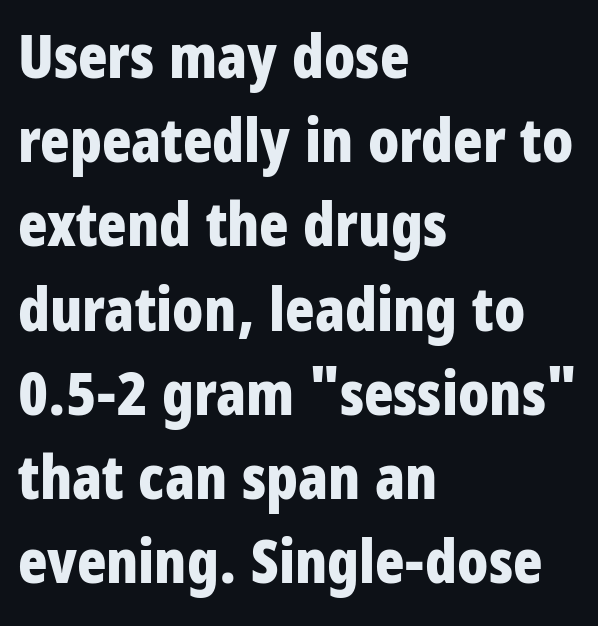
The image shows 61 px bold, condensed sans-serif type, upright; set left-aligned, normal line spacing (1.38x), normal letter spacing, not underlined; low stroke contrast and a large x-height.
